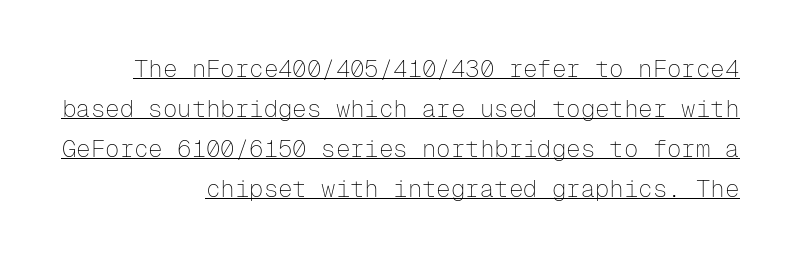
The image shows 24 px text type, upright; set right-aligned, normal line spacing (1.66x), normal letter spacing, underlined.
